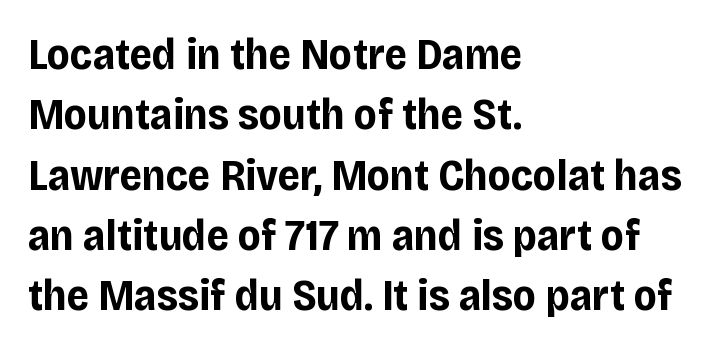
The image shows 44 px bold sans-serif type, upright; set left-aligned, normal line spacing (1.37x), normal letter spacing, not underlined; low stroke contrast and a large x-height.
